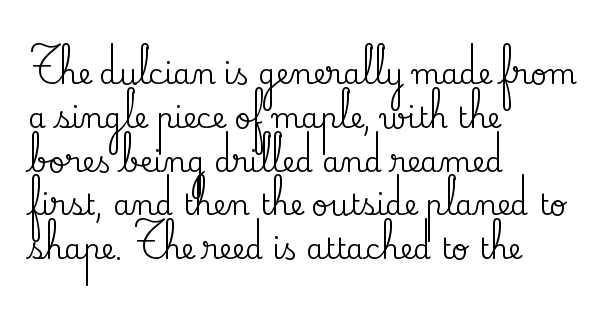
{"serif": "yes", "italic": "no", "width": "normal", "stroke_contrast": "medium", "x_height": "small", "monospaced": "no", "underline": "no", "align": "left", "line_spacing": "normal", "line_spacing_ratio": 1.51, "letter_spacing": "normal", "letter_spacing_em": 0.0, "glyph_px": 29}
